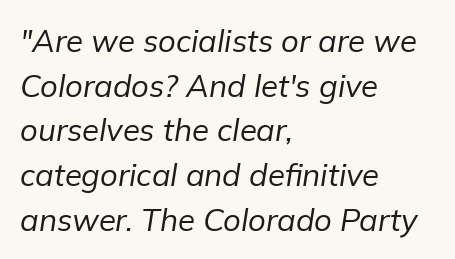
A typesetter would mark this as italic. Here the glyphs are tracked normally, forming tight word shapes. Horizontally, the lines are justified to the leading edge only. The vertical gap from one line to the next is medium. Note the varied advance widths — an 'i' is clearly narrower than an 'm'. Letters rest on an invisible, unmarked baseline.
